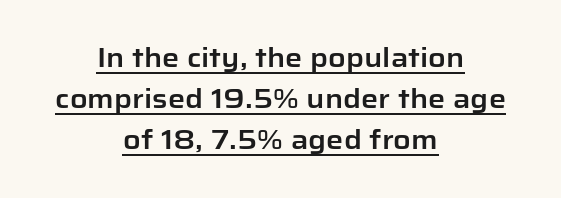
{"italic": "no", "underline": "yes", "align": "center", "line_spacing": "normal", "line_spacing_ratio": 1.52, "letter_spacing": "normal", "letter_spacing_em": 0.0, "glyph_px": 27}
